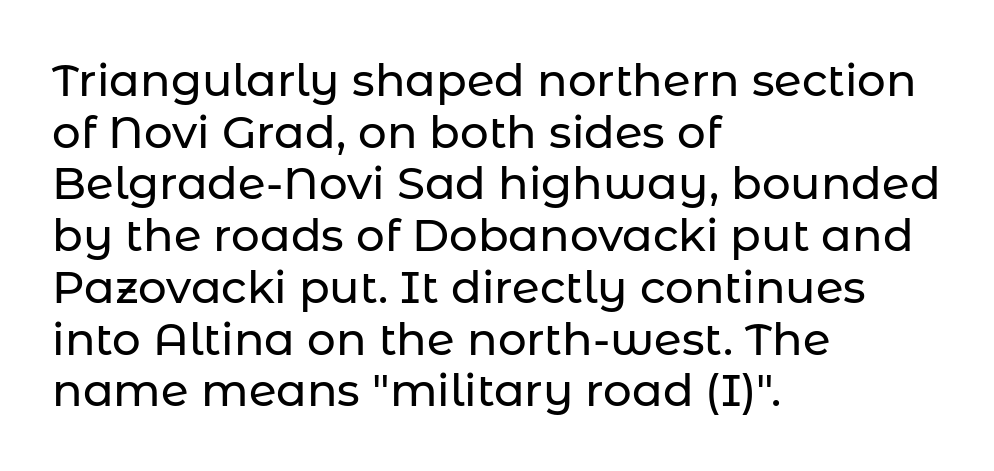
The image shows 45 px sans-serif type, upright; set left-aligned, tight line spacing (1.15x), normal letter spacing, not underlined; low stroke contrast and a medium x-height.
